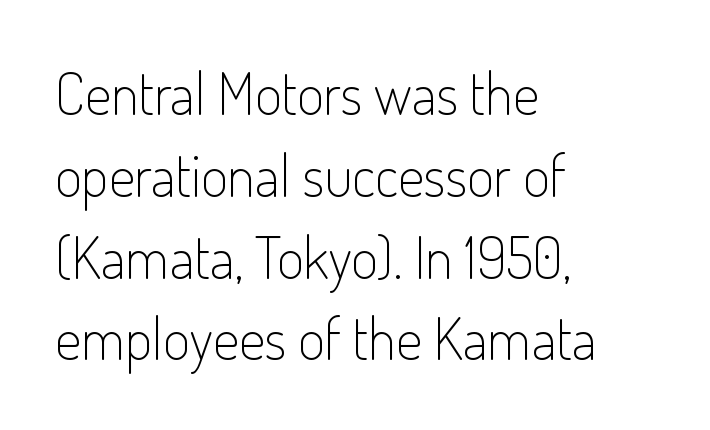
The image shows 58 px light, condensed sans-serif type, upright; set left-aligned, normal line spacing (1.41x), normal letter spacing, not underlined; low stroke contrast and a small x-height.
